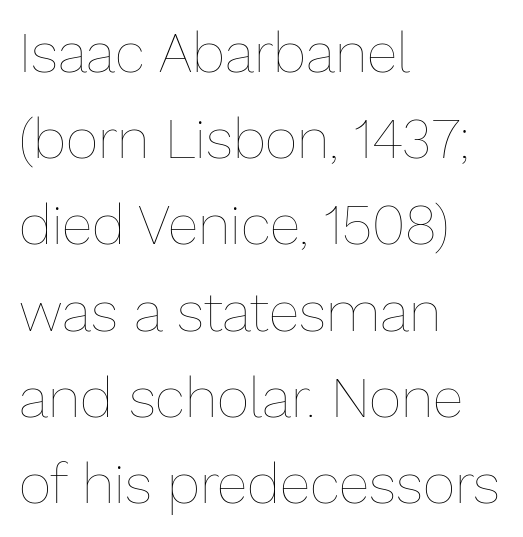
Q: Is the text bold? A: No.
Q: Is the text italic (slanted)? A: No, it is upright.
Q: Is the text underlined? A: No.
Q: How is the paragraph aligned? A: Left-aligned.
Q: Is the spacing between letters normal or unusually wide? A: Normal.
Q: Is the spacing between lines tight, normal or loose? A: Normal.
Q: Width (condensed, normal, or wide)? A: Normal.
Q: Stroke contrast? A: Low.
Q: x-height? A: Medium.
Q: Monospaced? A: No.
